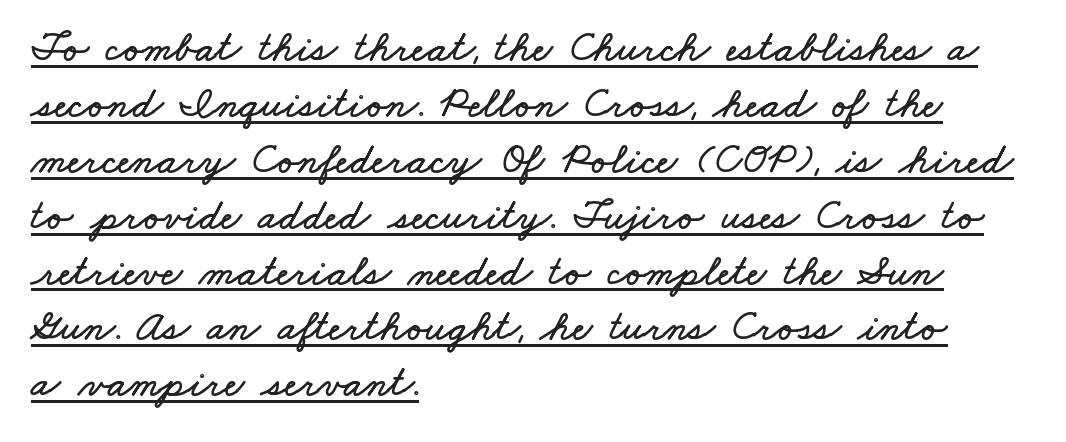
The image shows 43 px wide type; set left-aligned, normal line spacing (1.3x), normal letter spacing, underlined; low stroke contrast and a small x-height.
